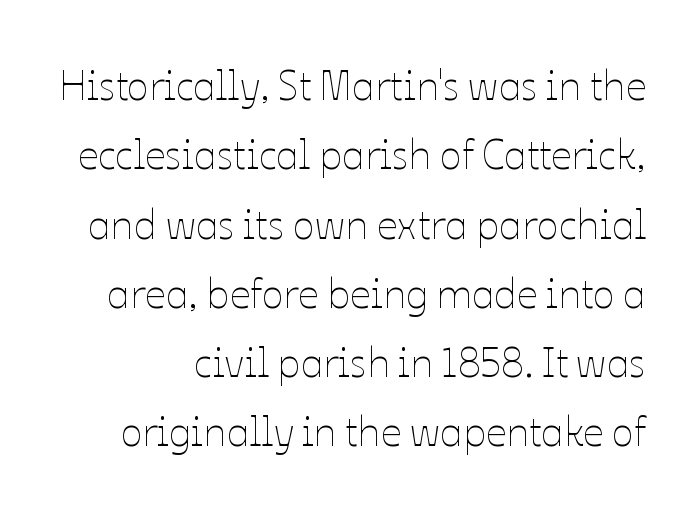
{"italic": "no", "bold": "no", "weight": "thin", "width": "normal", "stroke_contrast": "low", "x_height": "medium", "monospaced": "no", "underline": "no", "line_spacing": "normal", "line_spacing_ratio": 1.69, "letter_spacing": "normal", "letter_spacing_em": 0.0, "glyph_px": 41}
